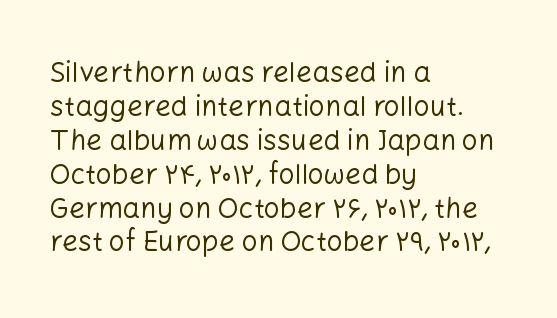
The image shows 28 px regular-weight sans-serif type, upright; set left-aligned, line spacing 1.21x, normal letter spacing, not underlined; low stroke contrast and a medium x-height.
